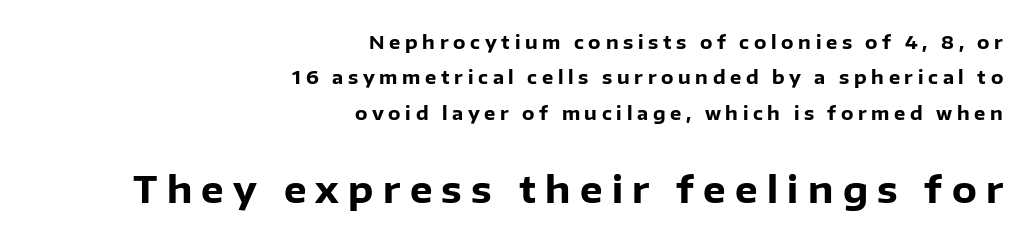
Q: Is the text bold? A: Yes.
Q: Is the text italic (slanted)? A: No, it is upright.
Q: Is the typeface a serif or a sans-serif typeface? A: Sans-serif.
Q: Is the text underlined? A: No.
Q: How is the paragraph aligned? A: Right-aligned.
Q: Is the spacing between letters normal or unusually wide? A: Unusually wide.
Q: Is the spacing between lines tight, normal or loose? A: Loose.
Q: Which block of text is set in a larger size, the first (top) or the second (bottom)? A: The second (bottom) one.
Q: Width (condensed, normal, or wide)? A: Normal.
Q: Stroke contrast? A: Low.
Q: x-height? A: Medium.
Q: Monospaced? A: No.
